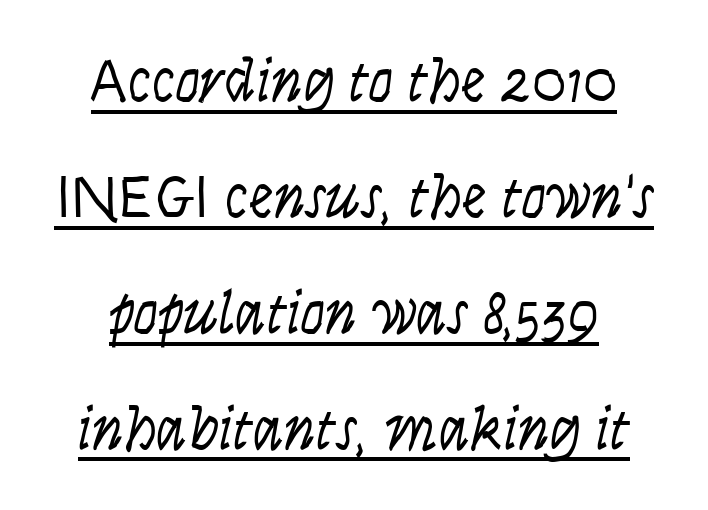
The sample's only ornament is a line tracing under the words. A light-to-regular cut is what we see here. Note the varied advance widths — an 'i' is clearly narrower than an 'm'. Casual observation: everything's sitting right in the middle. The glyphs look as if they've been sheared to an angle.
